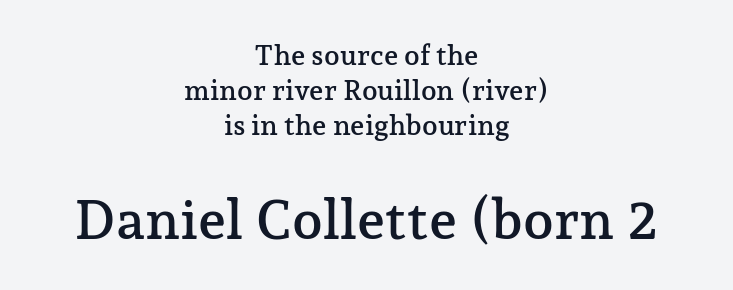
Stroke terminals: seriffed. This sample is center-justified, so both line endings float freely. The zone under the glyphs is completely vacant. Compared with typical body copy, the letter spacing here is the same. The specimen reads as upright at a glance. Summary of vertical rhythm: regular, with standard interline spacing.
